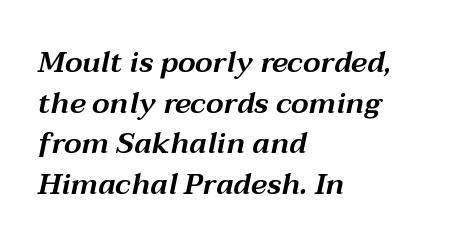
The image shows 29 px wide type, italic (leaning right); set left-aligned, normal line spacing (1.4x), normal letter spacing, not underlined; medium stroke contrast and a medium x-height.
